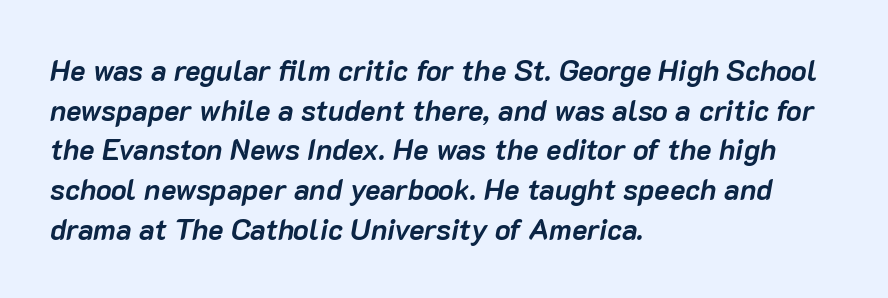
Compared with typical body copy, the letter spacing here is the same. Type without underlining. Visually the block forms a straight wall on the left and a jagged coastline on the right. Looking at the ascenders, they clearly lean. Do the characters align in a grid? No, the font is proportional. Heavy, bold letterforms.
